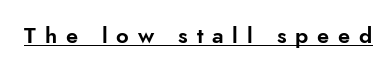
Glyph-to-glyph distance is far greater than everyday printed text. Notice how a bar underscores the lettering throughout. Does the lettering tilt? It doesn't — this is upright.
